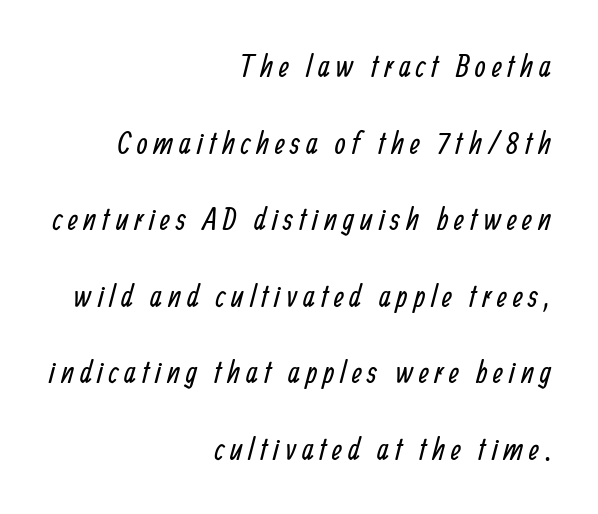
{"serif": "no", "bold": "no", "weight": "regular", "width": "condensed", "stroke_contrast": "low", "x_height": "medium", "monospaced": "no", "underline": "no", "align": "right", "line_spacing": "loose", "line_spacing_ratio": 2.47, "glyph_px": 31}
